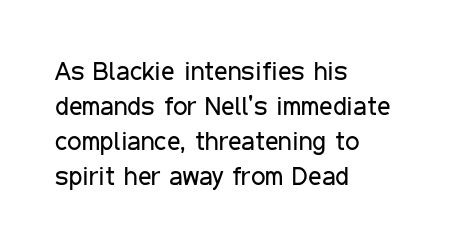
The strip under each line holds only bare page. Short note: letters normally spaced. The axis of the letterforms is exactly vertical. Line spacing here is normal. The rendering anchors every line to the left-hand side.
